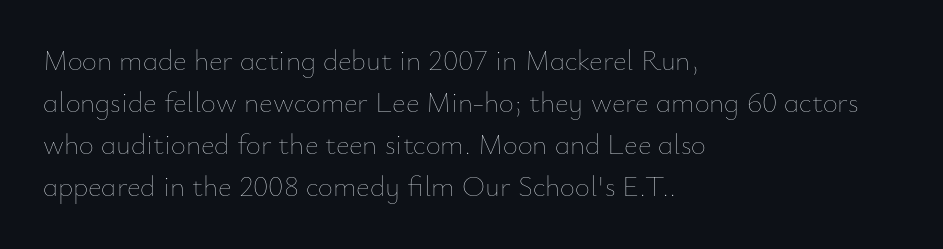
The weight would be labelled regular, book, light, or lighter still. One-word summary of the alignment: left. These lines are rendered in a variable-pitch font. Only glyphs here, with clear space below each row.
